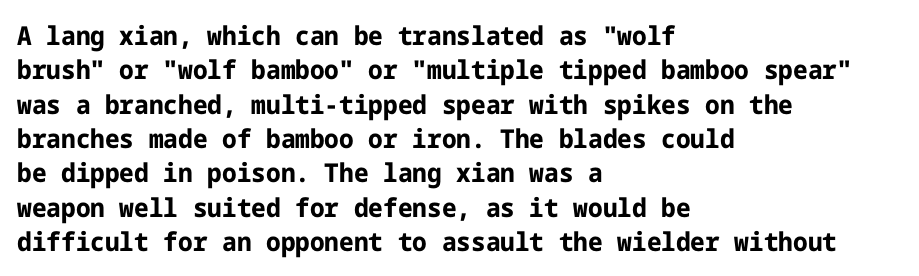
The image shows 26 px bold type, upright; set left-aligned, normal line spacing (1.32x), normal letter spacing, not underlined.
